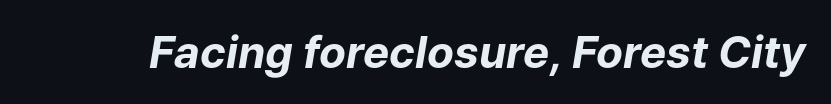
Q: Is the text bold? A: Yes.
Q: Is the text italic (slanted)? A: Yes, it leans right by about 9 degrees.
Q: Is the text underlined? A: No.
Q: Is the spacing between letters normal or unusually wide? A: Normal.
Q: Width (condensed, normal, or wide)? A: Normal.
Q: Stroke contrast? A: Low.
Q: x-height? A: Medium.
Q: Monospaced? A: No.
